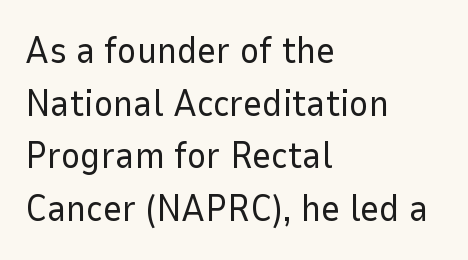
Is there much room between lines? A standard amount, neither cramped nor airy. The paragraph shown leans on its left margin. Spacing between characters is what you'd get straight out of the box. A typesetter would mark this as roman, not italic. The weight tops out at a normal text grade.
